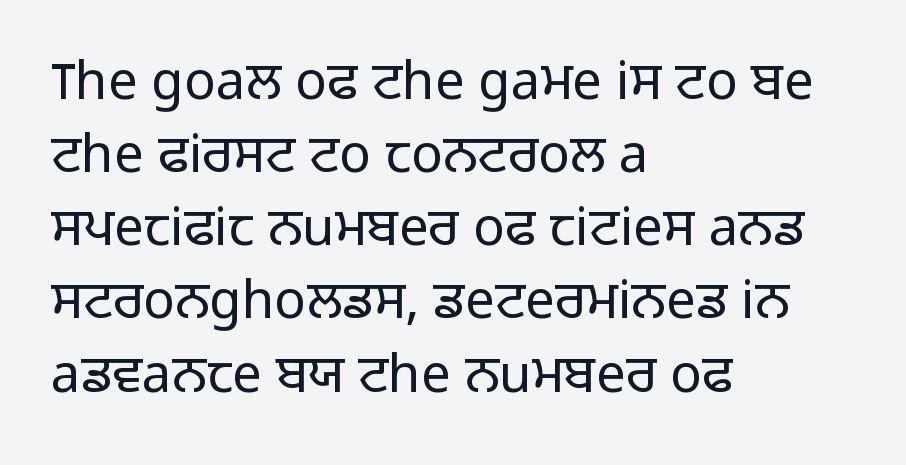
The image shows 53 px light sans-serif type, upright; set left-aligned, normal line spacing (1.38x), normal letter spacing, not underlined; low stroke contrast and a medium x-height.
